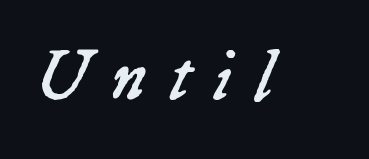
Is the stroke heavy? The answer is a plain regular-or-lighter. Proportional: the letters do not fall into vertical columns. Loose tracking; the words dissolve into strings of separated letters. The lettering tilts uniformly, giving the passage an italic look. Glance below the letters and you will spot only blank space.
